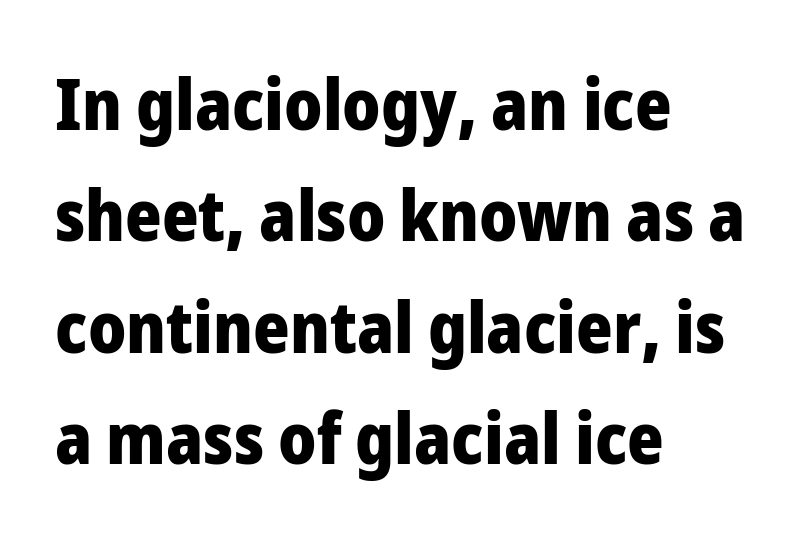
{"serif": "no", "italic": "no", "bold": "yes", "weight": "heavy", "width": "normal", "stroke_contrast": "low", "x_height": "medium", "monospaced": "no", "underline": "no", "align": "left", "line_spacing": "normal", "line_spacing_ratio": 1.59, "letter_spacing": "normal", "letter_spacing_em": 0.0, "glyph_px": 70}
